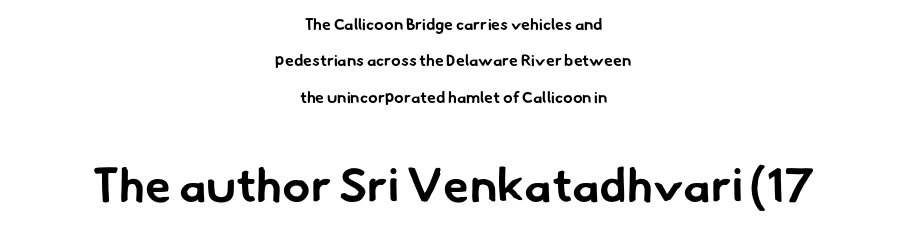
{"serif": "no", "bold": "yes", "weight": "bold", "width": "normal", "stroke_contrast": "low", "x_height": "small", "monospaced": "no", "underline": "no", "align": "center", "line_spacing": "loose", "line_spacing_ratio": 2.28, "letter_spacing": "normal", "letter_spacing_em": 0.0, "larger_block": "second", "size_ratio": 2.94, "glyph_px": 47}
